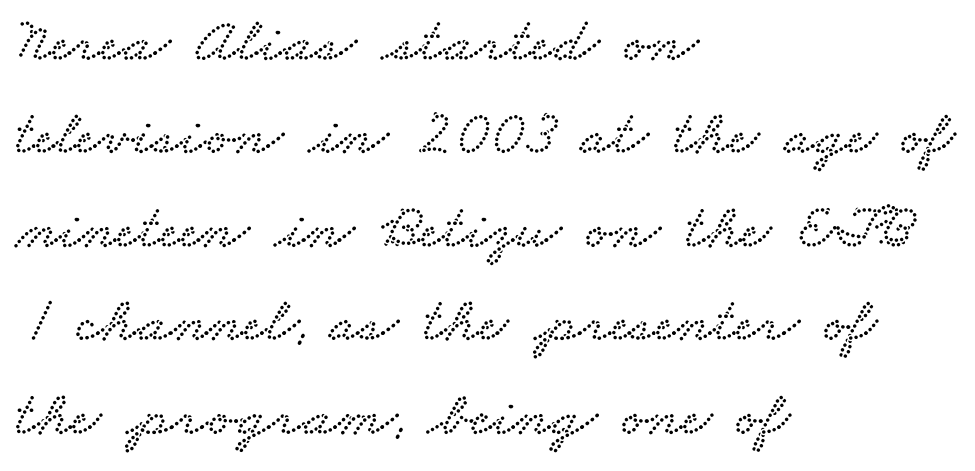
Q: Is the typeface a serif or a sans-serif typeface? A: Serif.
Q: Is the text underlined? A: No.
Q: How is the paragraph aligned? A: Left-aligned.
Q: Is the spacing between letters normal or unusually wide? A: Normal.
Q: Is the spacing between lines tight, normal or loose? A: Normal.
Q: Width (condensed, normal, or wide)? A: Wide.
Q: Stroke contrast? A: Low.
Q: x-height? A: Small.
Q: Monospaced? A: No.
